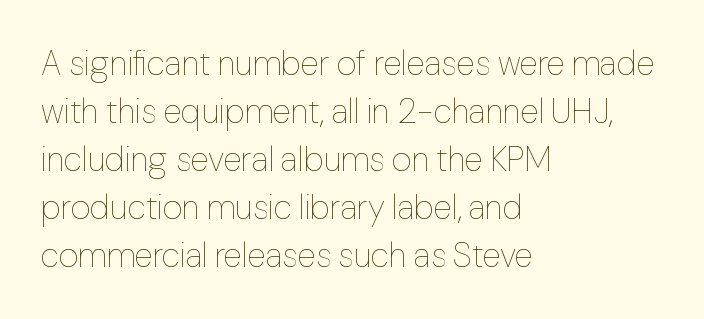
Q: Is the text bold? A: No.
Q: Is the text italic (slanted)? A: No, it is upright.
Q: Is the text underlined? A: No.
Q: How is the paragraph aligned? A: Left-aligned.
Q: Is the spacing between letters normal or unusually wide? A: Normal.
Q: Is the spacing between lines tight, normal or loose? A: Normal.
Q: Width (condensed, normal, or wide)? A: Normal.
Q: Stroke contrast? A: Low.
Q: x-height? A: Medium.
Q: Monospaced? A: No.
